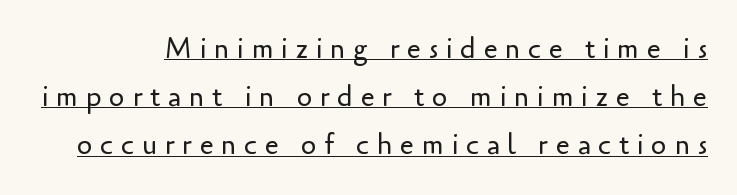
{"serif": "no", "italic": "no", "bold": "no", "weight": "regular", "width": "normal", "stroke_contrast": "low", "x_height": "small", "monospaced": "no", "underline": "yes", "line_spacing_ratio": 1.72, "letter_spacing": "wide", "letter_spacing_em": 0.27, "glyph_px": 28}
